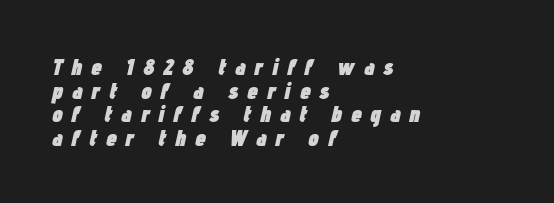
Q: Is the text bold? A: Yes.
Q: Is the text italic (slanted)? A: Yes, it leans right by about 12 degrees.
Q: Is the text underlined? A: No.
Q: How is the paragraph aligned? A: Left-aligned.
Q: Is the spacing between letters normal or unusually wide? A: Unusually wide.
Q: Is the spacing between lines tight, normal or loose? A: Tight.
